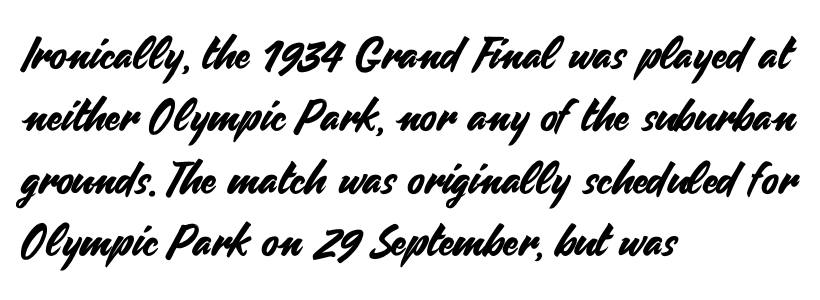
Students, note that the glyphs here touch the page at normal intervals. Quick note: underline off. The passage is arranged the way most books set body copy — flush left. Students, observe: this is what conventionally led text looks like.
